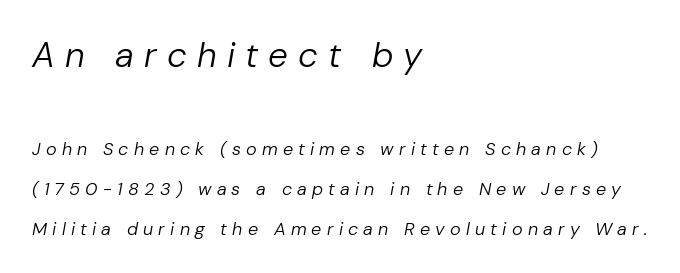
An italicized treatment has been applied to the whole sample. No heavy texture on the line: the type isn't bold. Size contrast runs from large at the top to small at the bottom. Vertical spacing — loose. Note the varied advance widths — an 'i' is clearly narrower than an 'm'.
